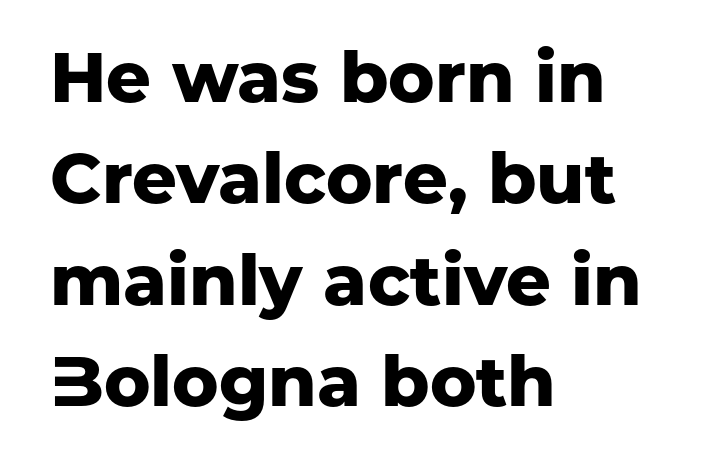
{"serif": "no", "italic": "no", "bold": "yes", "weight": "heavy", "width": "normal", "stroke_contrast": "low", "x_height": "medium", "monospaced": "no", "underline": "no", "align": "left", "line_spacing": "normal", "line_spacing_ratio": 1.45, "letter_spacing": "normal", "letter_spacing_em": 0.0, "glyph_px": 70}
